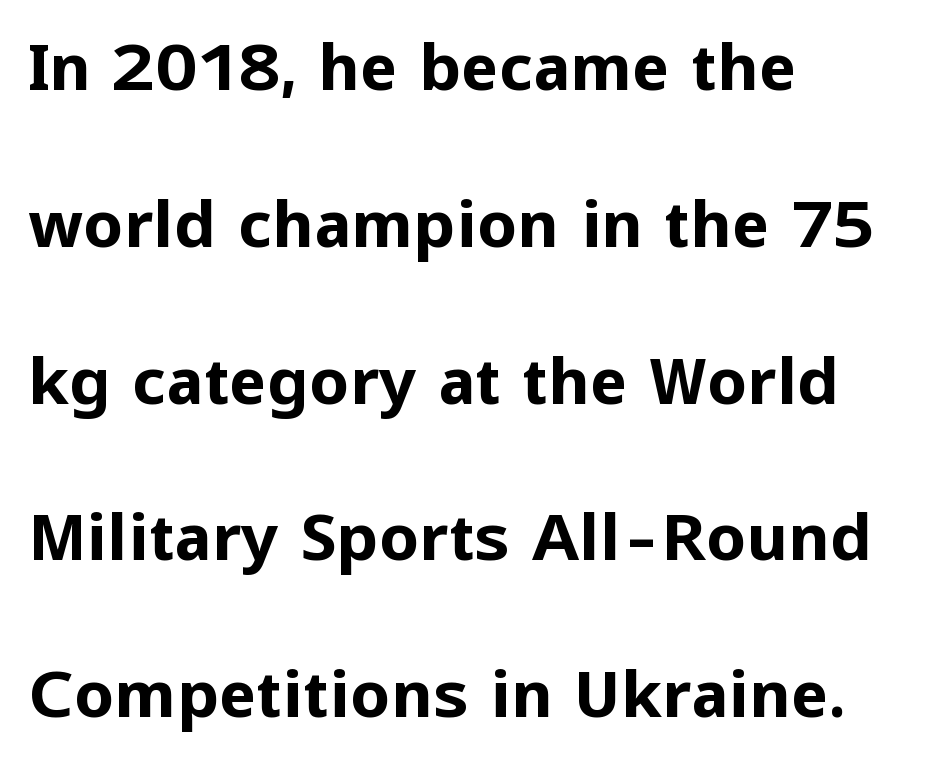
Q: Is the text bold? A: Yes.
Q: Is the text italic (slanted)? A: No, it is upright.
Q: Is the typeface a serif or a sans-serif typeface? A: Sans-serif.
Q: Is the text underlined? A: No.
Q: How is the paragraph aligned? A: Left-aligned.
Q: Is the spacing between letters normal or unusually wide? A: Normal.
Q: Is the spacing between lines tight, normal or loose? A: Loose.
Q: Width (condensed, normal, or wide)? A: Normal.
Q: Stroke contrast? A: Low.
Q: x-height? A: Medium.
Q: Monospaced? A: No.
